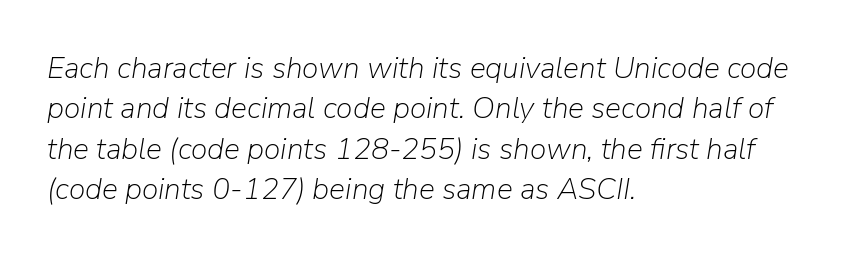
The image shows 30 px light type, italic (leaning right); set left-aligned, normal line spacing (1.35x), normal letter spacing, not underlined; low stroke contrast and a medium x-height.
